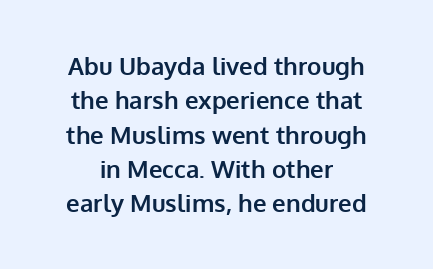
Q: Is the text bold? A: Yes.
Q: Is the text italic (slanted)? A: No, it is upright.
Q: Is the text underlined? A: No.
Q: Is the spacing between letters normal or unusually wide? A: Normal.
Q: Is the spacing between lines tight, normal or loose? A: Normal.
